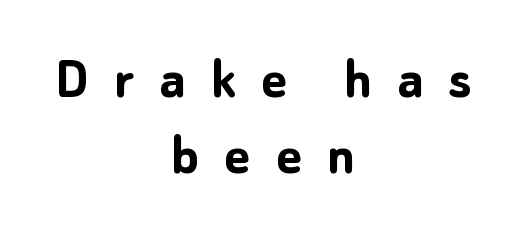
{"serif": "no", "italic": "no", "bold": "yes", "weight": "semibold", "width": "normal", "stroke_contrast": "low", "x_height": "medium", "monospaced": "no", "underline": "no", "align": "center", "line_spacing": "normal", "line_spacing_ratio": 1.25, "letter_spacing": "wide", "letter_spacing_em": 0.41, "glyph_px": 61}
